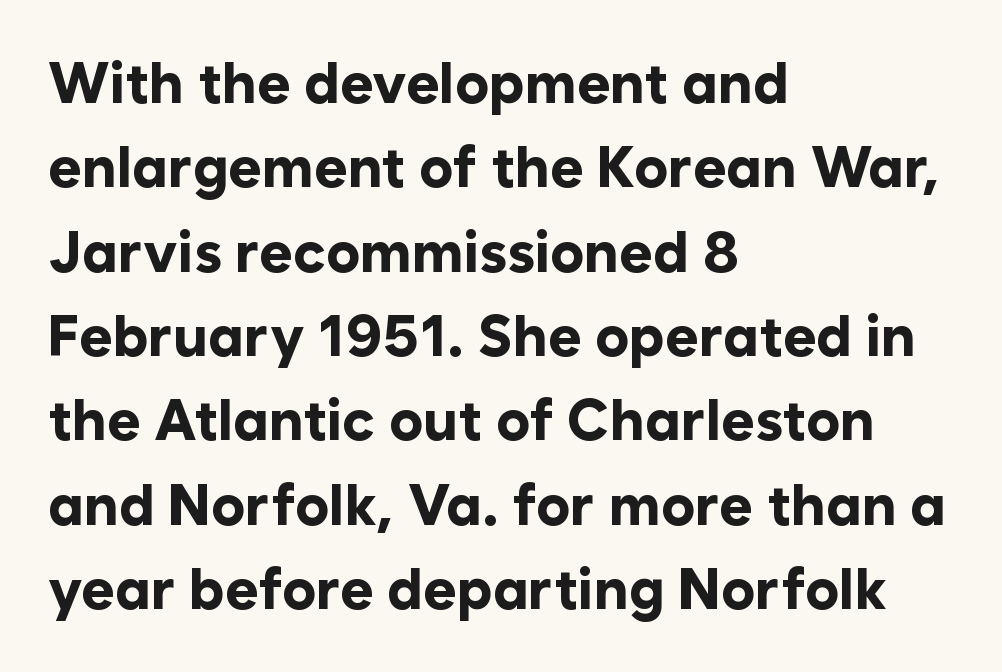
Q: Is the text bold? A: Yes.
Q: Is the text italic (slanted)? A: No, it is upright.
Q: Is the typeface a serif or a sans-serif typeface? A: Sans-serif.
Q: Is the text underlined? A: No.
Q: How is the paragraph aligned? A: Left-aligned.
Q: Is the spacing between letters normal or unusually wide? A: Normal.
Q: Is the spacing between lines tight, normal or loose? A: Normal.
Q: Width (condensed, normal, or wide)? A: Normal.
Q: Stroke contrast? A: Low.
Q: x-height? A: Medium.
Q: Monospaced? A: No.
